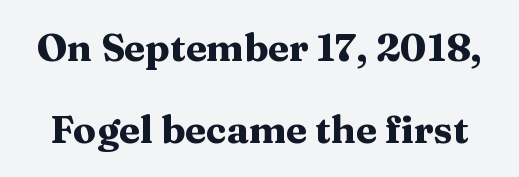
To sum up the face: it has serifs. Each new line begins a long way beneath the previous one. Here the glyphs are tracked normally, forming tight word shapes. The rendering uses natural spacing where letterforms have individual widths. On the weight axis this lands at bold, roughly 700.
